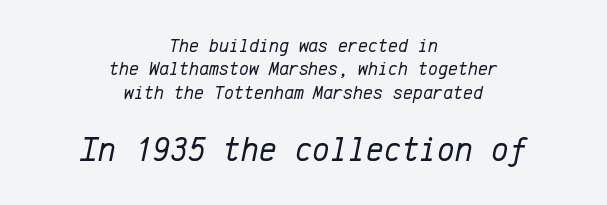
The setting favours the middle, as headings and verse often do. Nothing unusual about the tracking: characters are spaced as the font intends. Larger block? The one below; the one above is distinctly smaller. You could count columns in this text — the font is strictly monospaced. The weight tops out at a normal text grade.
